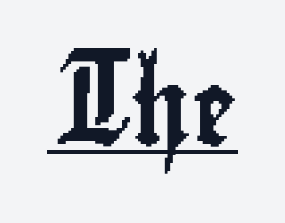
{"serif": "no", "italic": "no", "width": "condensed", "stroke_contrast": "low", "x_height": "small", "monospaced": "no", "underline": "yes", "letter_spacing": "normal", "letter_spacing_em": 0.0, "glyph_px": 75}
